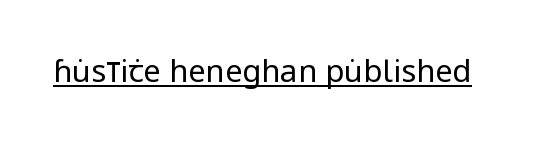
Q: Is the text bold? A: No.
Q: Is the text italic (slanted)? A: No, it is upright.
Q: Is the typeface a serif or a sans-serif typeface? A: Sans-serif.
Q: Is the text underlined? A: Yes.
Q: Is the spacing between letters normal or unusually wide? A: Normal.
Q: Width (condensed, normal, or wide)? A: Condensed.
Q: Stroke contrast? A: Low.
Q: x-height? A: Large.
Q: Monospaced? A: No.
